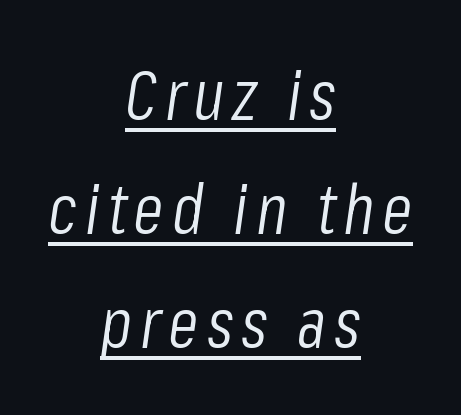
{"italic": "yes", "lean": "right", "slant_degrees": 8, "bold": "no", "weight": "light", "width": "condensed", "stroke_contrast": "low", "x_height": "medium", "monospaced": "no", "underline": "yes", "align": "center", "line_spacing": "normal", "line_spacing_ratio": 1.63, "glyph_px": 70}
